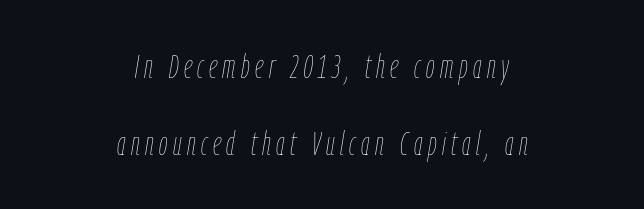
The image shows 34 px thin, condensed type, italic (leaning right); set centered, loose line spacing (2.27x), not underlined; low stroke contrast and a medium x-height.
